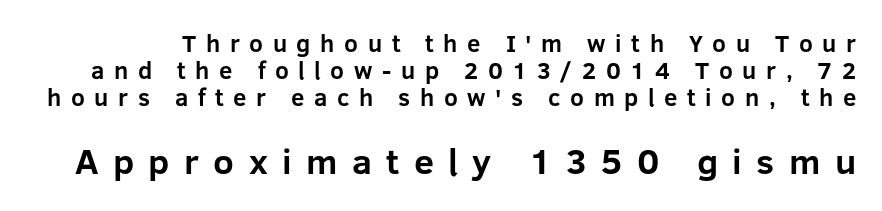
The image shows 36 px bold sans-serif type, upright; set tight line spacing (1.12x), unusually wide letter spacing (+0.4 em), not underlined; the second (bottom) block is 1.5x larger; low stroke contrast and a medium x-height.
